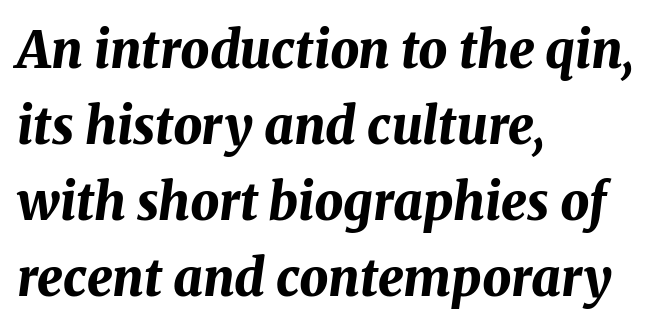
{"italic": "yes", "lean": "right", "slant_degrees": 8, "bold": "yes", "weight": "bold", "width": "normal", "stroke_contrast": "medium", "x_height": "medium", "monospaced": "no", "underline": "no", "align": "left", "line_spacing": "normal", "line_spacing_ratio": 1.49, "letter_spacing": "normal", "letter_spacing_em": 0.0, "glyph_px": 51}
